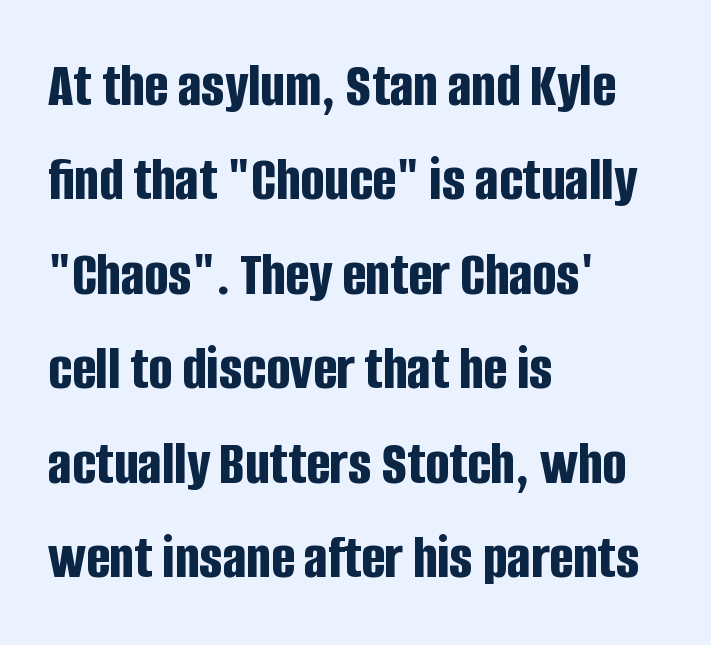
Note: no serifs on the glyphs. Here the designer chose a conventional face with non-uniform glyph widths. Regular leading. The typesetter chose a ragged-right arrangement here. These lines were composed using upright roman letters.
